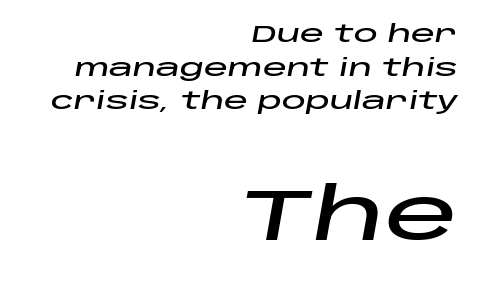
Looks like regular typesetting: each glyph gets only the width it needs. Between these two stacked blocks, the lower one wins on size. Observe the ordinary spacing: letters are neighbours, not strangers. Beneath every word, the page is bare. The text block is weighted toward the right margin, trailing off unevenly leftward.
